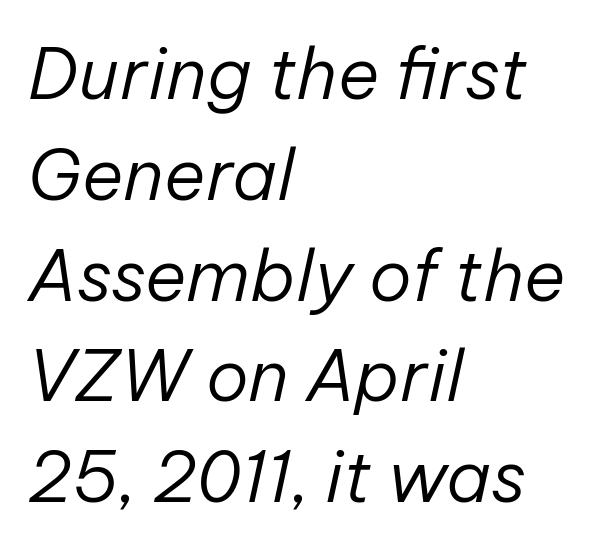
Spacing verdict: proportional, widths tailored to each character. Look at the tracking — it's just the regular setting, nothing added. Observe the lean: these are italic letterforms. Every row of glyphs begins at an identical x-position on the left. Underlining? Definitely not there.
